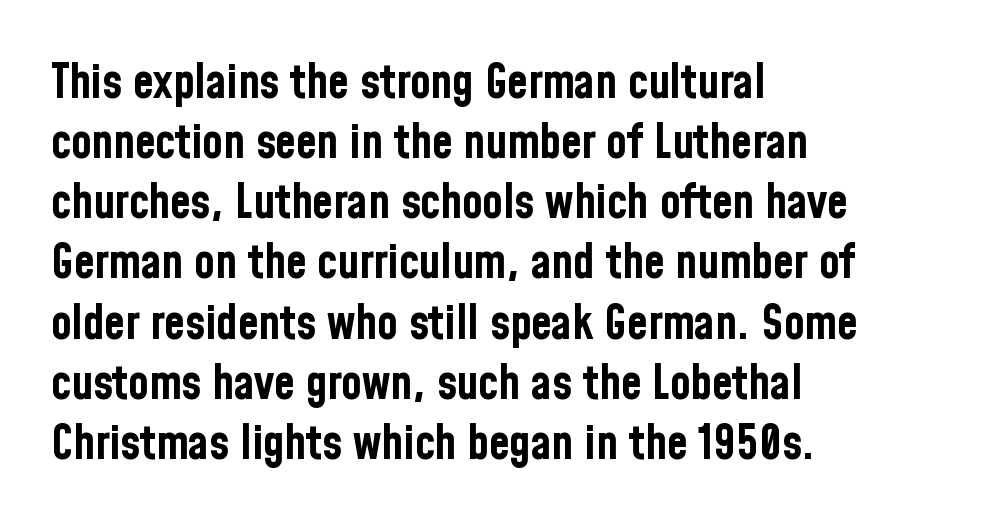
{"serif": "no", "italic": "no", "bold": "yes", "weight": "bold", "width": "condensed", "stroke_contrast": "low", "x_height": "medium", "monospaced": "no", "underline": "no", "align": "left", "line_spacing": "normal", "line_spacing_ratio": 1.28, "letter_spacing": "normal", "letter_spacing_em": 0.0, "glyph_px": 47}
